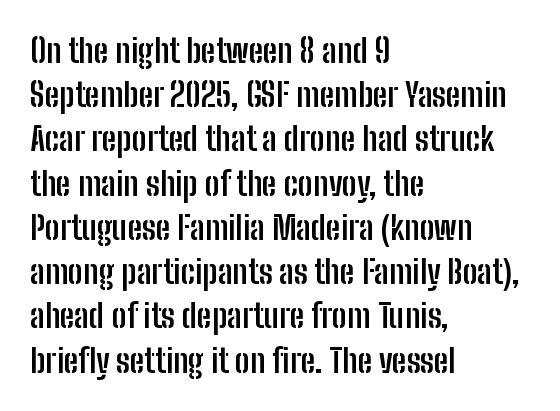
The image shows 33 px semibold, condensed sans-serif type, upright; set left-aligned, normal line spacing (1.34x), normal letter spacing, not underlined; low stroke contrast and a medium x-height.
